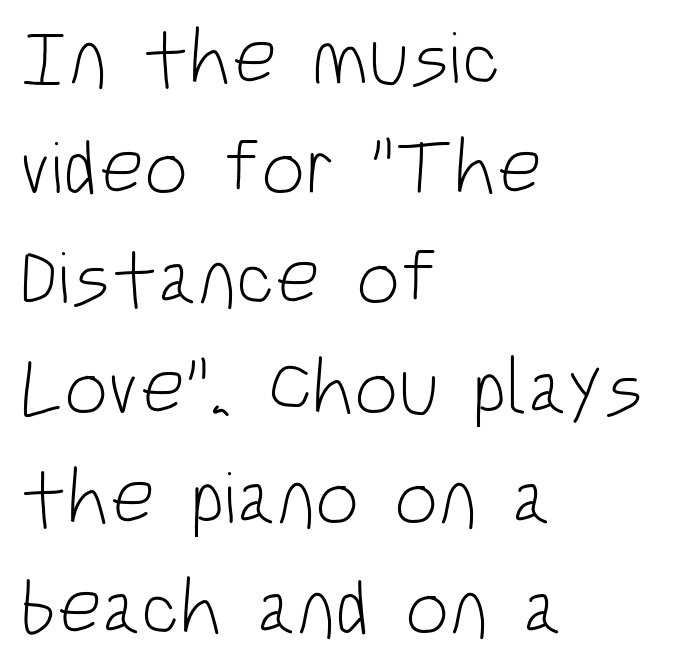
The image shows 78 px light, condensed sans-serif type, upright; set left-aligned, normal line spacing (1.41x), normal letter spacing, not underlined; low stroke contrast and a large x-height.
